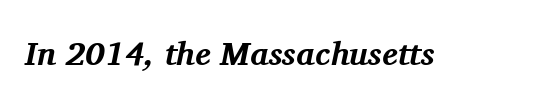
The image shows 33 px bold serif type, italic (leaning right); set normal letter spacing, not underlined; medium stroke contrast and a medium x-height.
